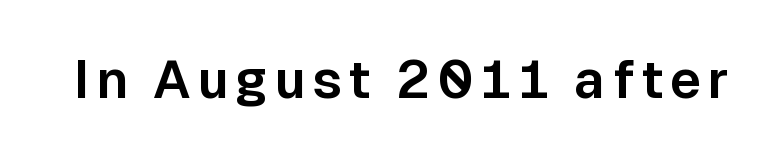
The image shows 53 px sans-serif type, upright; set not underlined; low stroke contrast and a medium x-height.
